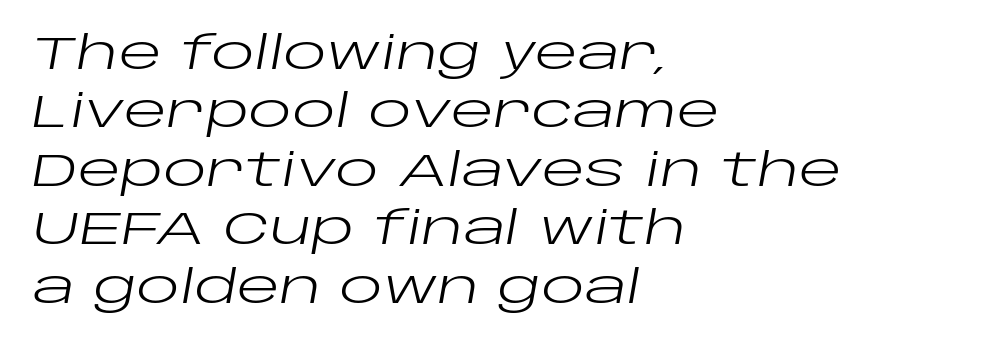
Look at the tracking — it's just the regular setting, nothing added. These lines stack with their left ends in a neat column. Stroke mass is kept to a normal reading level or below. Clear beneath every line of the passage. Designer's note — italics engaged. Think of a printed novel: that variable character pitch is what you see here.
